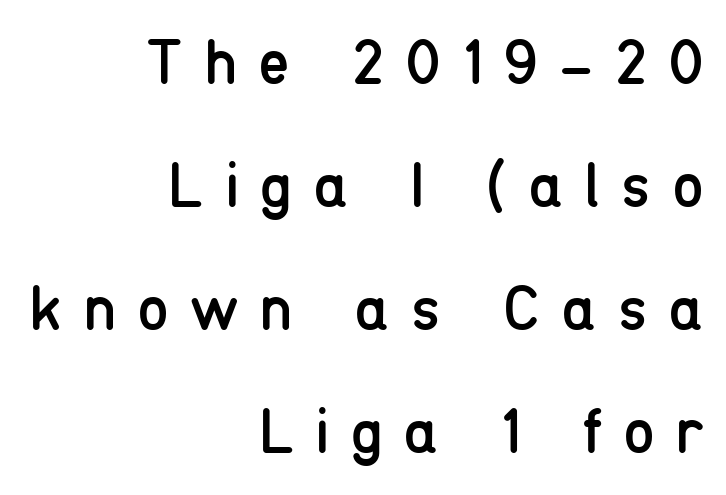
Q: Is the text bold? A: No.
Q: Is the text italic (slanted)? A: No, it is upright.
Q: Is the typeface a serif or a sans-serif typeface? A: Sans-serif.
Q: Is the text underlined? A: No.
Q: How is the paragraph aligned? A: Right-aligned.
Q: Is the spacing between letters normal or unusually wide? A: Unusually wide.
Q: Is the spacing between lines tight, normal or loose? A: Loose.
Q: Width (condensed, normal, or wide)? A: Condensed.
Q: Stroke contrast? A: Low.
Q: x-height? A: Medium.
Q: Monospaced? A: No.
